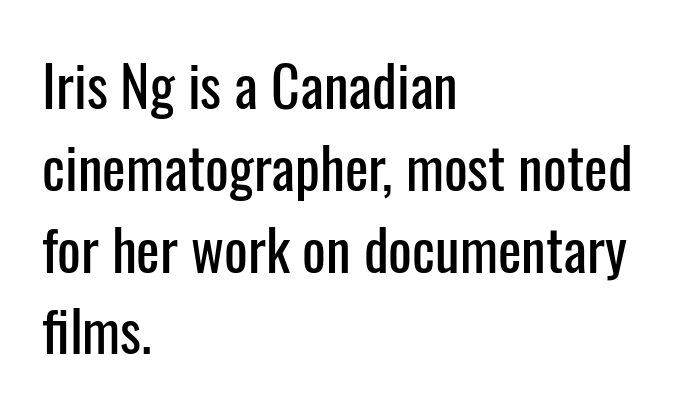
The image shows 56 px condensed sans-serif type, upright; set left-aligned, normal line spacing (1.46x), normal letter spacing, not underlined; low stroke contrast and a medium x-height.
